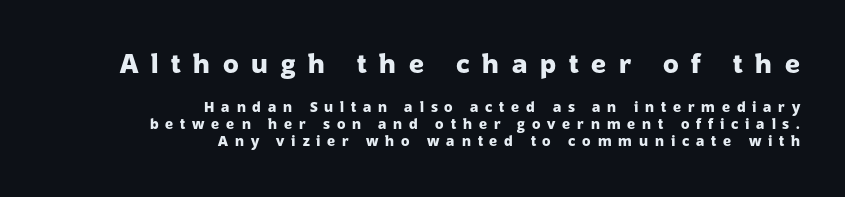
The image shows 26 px bold type, upright; set right-aligned, line spacing 1.21x, unusually wide letter spacing (+0.49 em), not underlined; the first (top) block is 1.86x larger.
